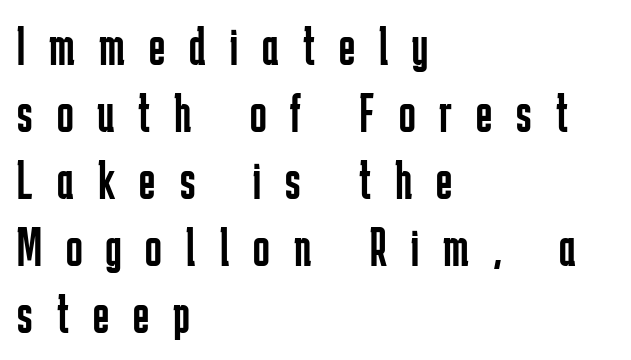
{"serif": "no", "italic": "no", "bold": "no", "weight": "regular", "width": "condensed", "stroke_contrast": "low", "x_height": "medium", "monospaced": "no", "underline": "no", "align": "left", "line_spacing_ratio": 1.22, "letter_spacing": "wide", "letter_spacing_em": 0.44, "glyph_px": 55}
